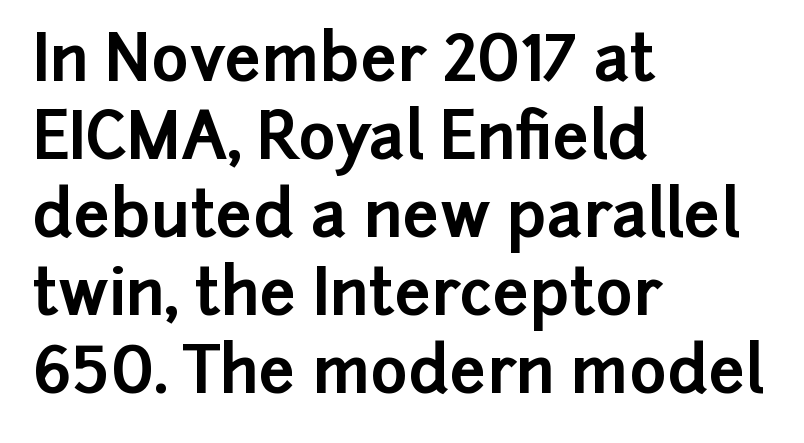
Every letter is thick-stroked: bold, no question. The face used here is proportionally spaced, like ordinary book or web type. A typesetter would call this zero additional tracking. Notice how the passage keeps a crisp vertical edge on the left only. Only glyphs here, with clear space below each row.
